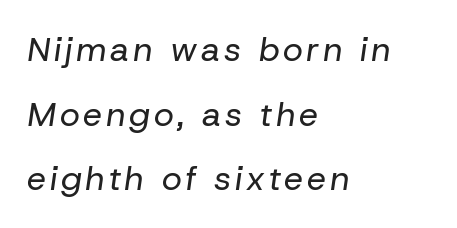
These glyphs show unthickened strokes, regular width or finer. Leftover space on each line is placed entirely after the last word. An italicized treatment has been applied to the whole sample. Here the designer chose a conventional face with non-uniform glyph widths.
